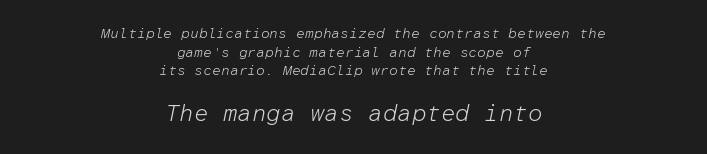
Q: Is the text bold? A: No.
Q: Is the text italic (slanted)? A: Yes, it leans right by about 12 degrees.
Q: Is the text underlined? A: No.
Q: How is the paragraph aligned? A: Centered.
Q: Is the spacing between letters normal or unusually wide? A: Normal.
Q: Is the spacing between lines tight, normal or loose? A: Normal.
Q: Which block of text is set in a larger size, the first (top) or the second (bottom)? A: The second (bottom) one.
